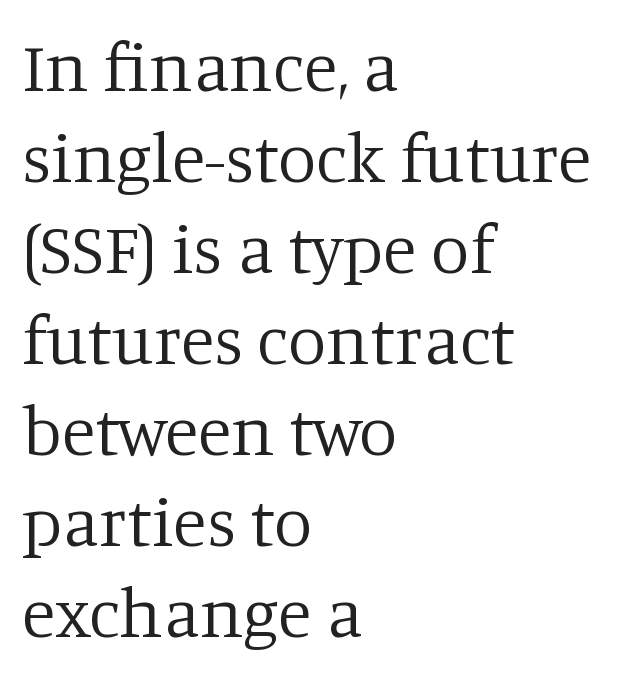
Q: Is the text bold? A: No.
Q: Is the text italic (slanted)? A: No, it is upright.
Q: Is the typeface a serif or a sans-serif typeface? A: Serif.
Q: Is the text underlined? A: No.
Q: How is the paragraph aligned? A: Left-aligned.
Q: Is the spacing between letters normal or unusually wide? A: Normal.
Q: Is the spacing between lines tight, normal or loose? A: Normal.
Q: Width (condensed, normal, or wide)? A: Normal.
Q: Stroke contrast? A: Low.
Q: x-height? A: Large.
Q: Monospaced? A: No.
